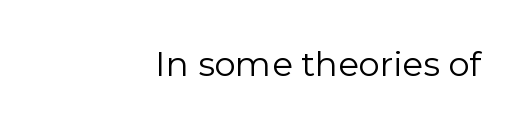
The image shows 34 px regular-weight sans-serif type, upright; set right-aligned, normal letter spacing, not underlined; low stroke contrast and a medium x-height.
